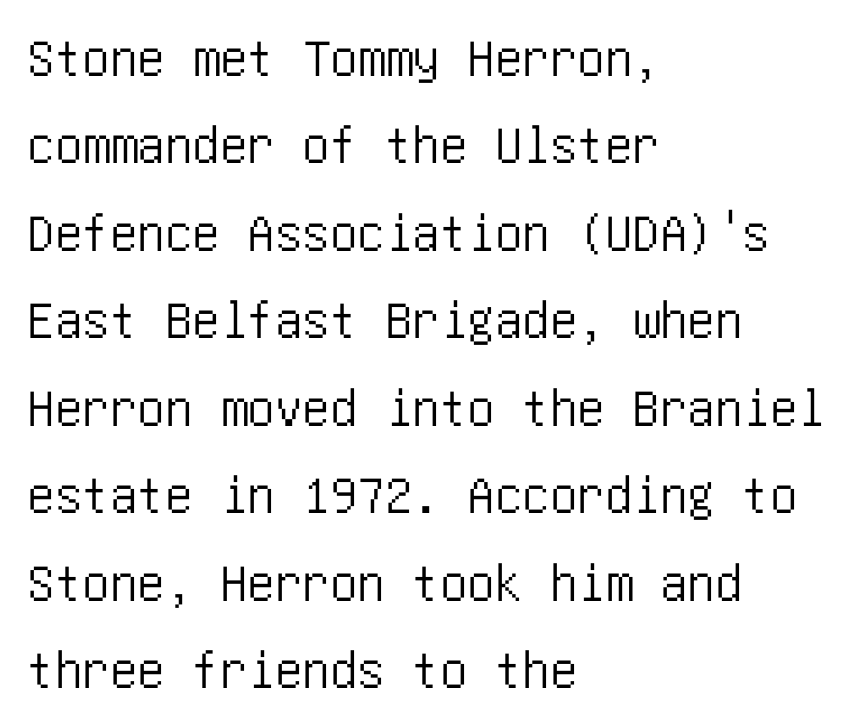
{"serif": "no", "italic": "no", "width": "condensed", "stroke_contrast": "low", "x_height": "large", "underline": "no", "align": "left", "line_spacing": "normal", "line_spacing_ratio": 1.59, "letter_spacing": "normal", "letter_spacing_em": 0.0, "glyph_px": 55}
